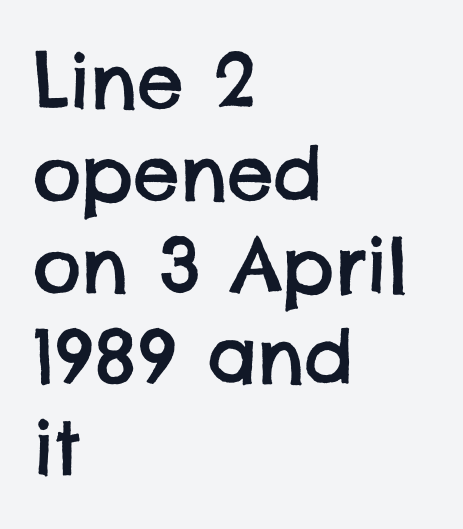
Does the copy run flush right? No — it runs flush left. Tracking value appears to be zero — textbook default spacing. A clean baseline with only descenders dipping below it. This sample has the flowing, uneven cadence of proportional lettering.
